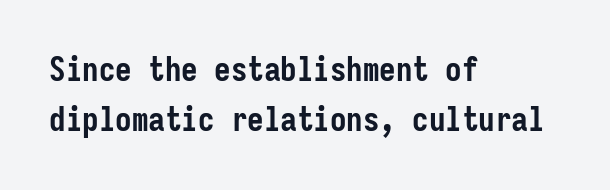
Q: Is the text bold? A: Yes.
Q: Is the text italic (slanted)? A: No, it is upright.
Q: Is the typeface a serif or a sans-serif typeface? A: Sans-serif.
Q: Is the text underlined? A: No.
Q: How is the paragraph aligned? A: Left-aligned.
Q: Is the spacing between letters normal or unusually wide? A: Normal.
Q: Is the spacing between lines tight, normal or loose? A: Normal.
Q: Width (condensed, normal, or wide)? A: Condensed.
Q: Stroke contrast? A: Low.
Q: x-height? A: Medium.
Q: Monospaced? A: Yes.
